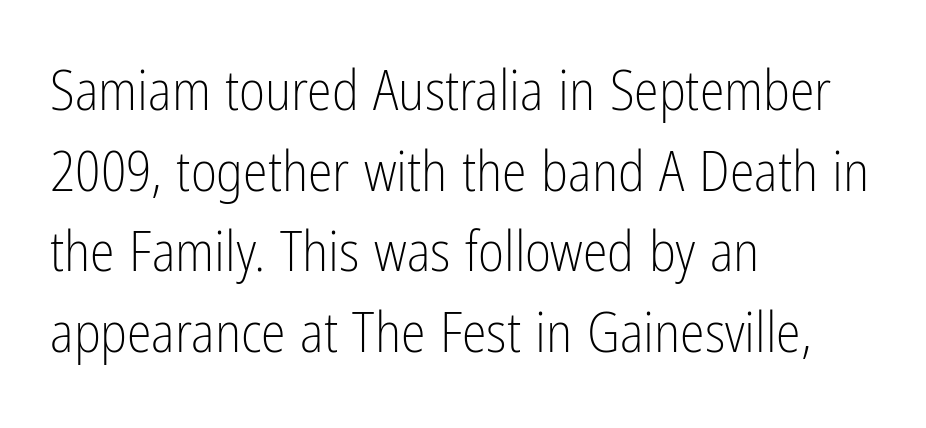
These glyphs show unthickened strokes, regular width or finer. Each letter keeps its own natural width here, so spacing adapts to shape. Nobody drew a line under any word here. The designer went with a sans here, leaving each stem footless.
